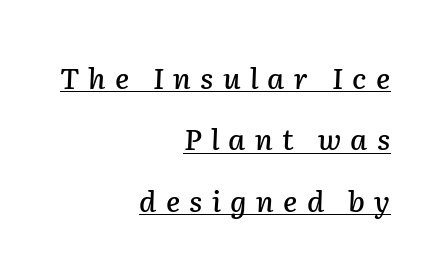
The image shows 29 px text type, italic (leaning right); set right-aligned, loose line spacing (2.12x), unusually wide letter spacing (+0.32 em), underlined; low stroke contrast and a medium x-height.
